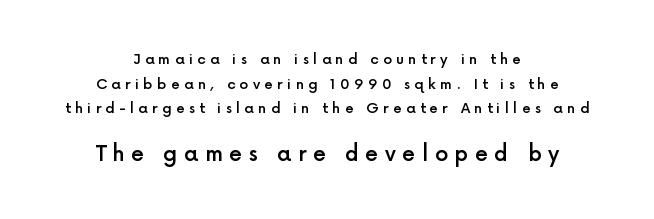
{"italic": "no", "bold": "semi", "underline": "no", "align": "center", "line_spacing_ratio": 1.76, "letter_spacing": "wide", "letter_spacing_em": 0.31, "larger_block": "second", "size_ratio": 1.5, "glyph_px": 21}
